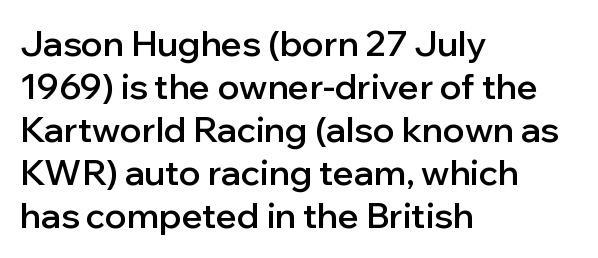
{"serif": "no", "italic": "no", "bold": "semi", "weight": "semibold", "width": "normal", "stroke_contrast": "low", "x_height": "medium", "monospaced": "no", "underline": "no", "align": "left", "line_spacing_ratio": 1.23, "letter_spacing": "normal", "letter_spacing_em": 0.0, "glyph_px": 35}
